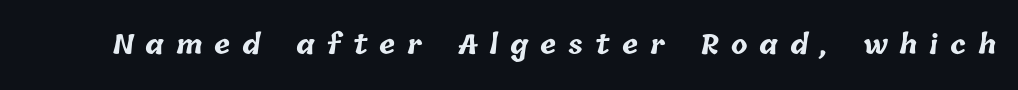
{"bold": "yes", "underline": "no", "letter_spacing": "wide", "letter_spacing_em": 0.44, "glyph_px": 27}
